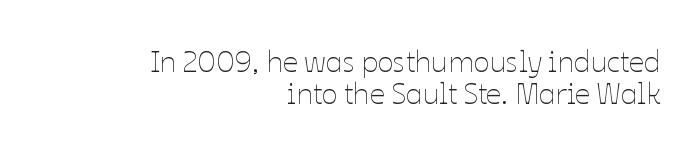
The image shows 30 px thin type, upright; set right-aligned, tight line spacing (1.06x), normal letter spacing, not underlined; low stroke contrast and a medium x-height.
